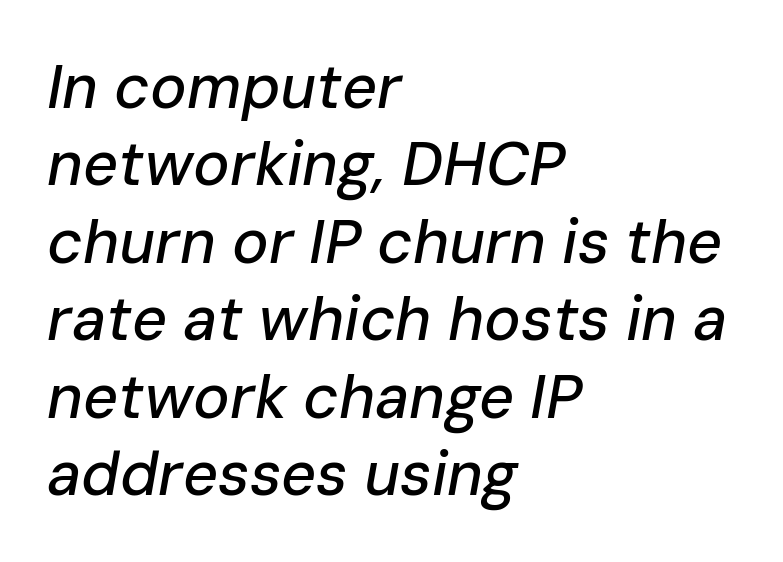
The image shows 61 px text type, italic (leaning right); set left-aligned, normal line spacing (1.27x), normal letter spacing, not underlined; low stroke contrast and a medium x-height.
